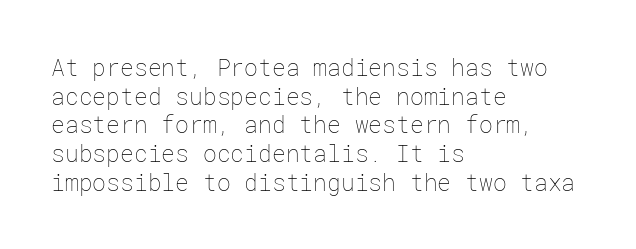
Q: Is the text bold? A: No.
Q: Is the text italic (slanted)? A: No, it is upright.
Q: Is the text underlined? A: No.
Q: How is the paragraph aligned? A: Left-aligned.
Q: Is the spacing between letters normal or unusually wide? A: Normal.
Q: Is the spacing between lines tight, normal or loose? A: Normal.
